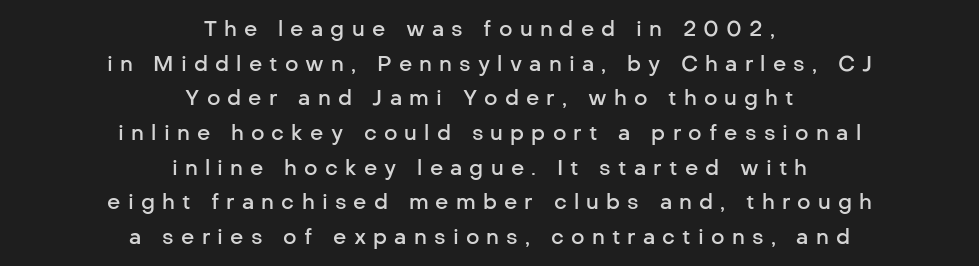
The gap between lines stays unmarked. The gaps between neighbouring characters are conspicuously large. Vertical strokes here are truly vertical. Whoever set this chose a conventional vertical rhythm. The strokes are fattened partway — semibold, not bold. Each line is balanced around a shared central axis.
